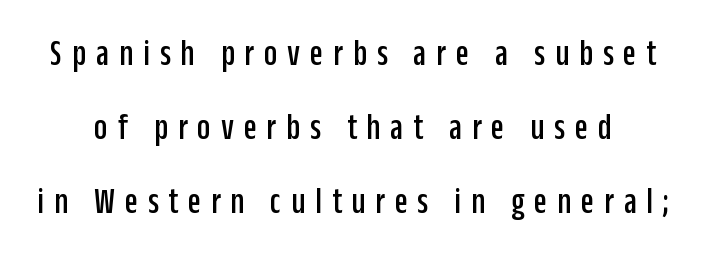
Looks like regular typesetting: each glyph gets only the width it needs. Posture: upright roman. Characters follow at a spacing far wider than the type designer built in. Each row of text sits above clean, open space.
